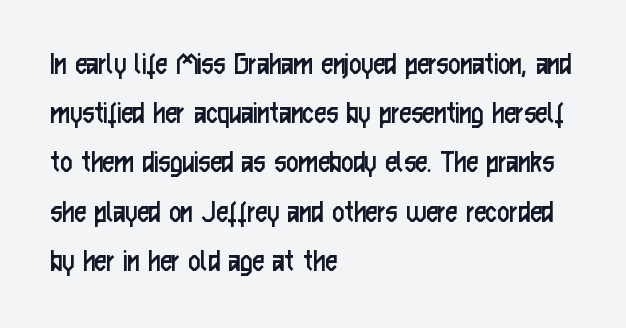
Q: Is the text bold? A: No.
Q: Is the text italic (slanted)? A: No, it is upright.
Q: Is the typeface a serif or a sans-serif typeface? A: Sans-serif.
Q: Is the text underlined? A: No.
Q: How is the paragraph aligned? A: Left-aligned.
Q: Is the spacing between letters normal or unusually wide? A: Normal.
Q: Is the spacing between lines tight, normal or loose? A: Normal.
Q: Width (condensed, normal, or wide)? A: Condensed.
Q: Stroke contrast? A: Low.
Q: x-height? A: Medium.
Q: Monospaced? A: No.
